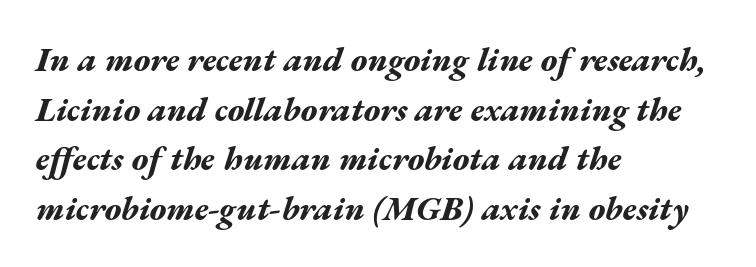
The image shows 34 px bold, wide type, italic (leaning right); set left-aligned, normal line spacing (1.46x), normal letter spacing, not underlined; medium stroke contrast and a medium x-height.
